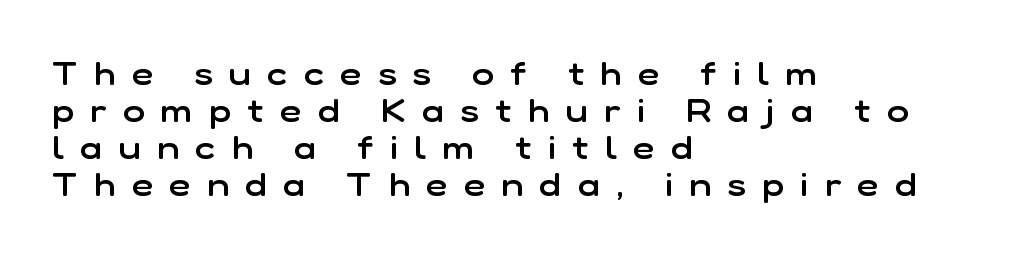
Characters follow at a spacing far wider than the type designer built in. The rendering uses natural spacing where letterforms have individual widths. Vertically, the passage feels compressed, each row crowding the next. The rendering anchors every line to the left-hand side.
